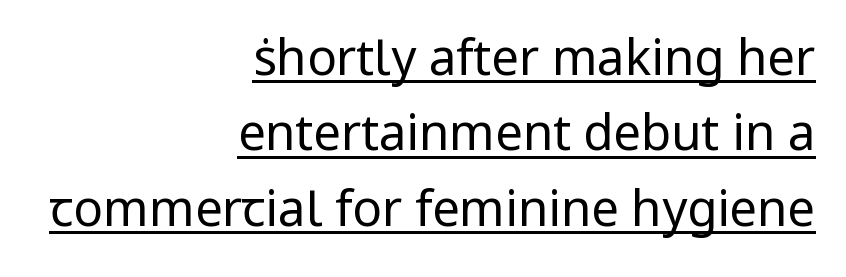
Q: Is the text bold? A: No.
Q: Is the text italic (slanted)? A: No, it is upright.
Q: Is the typeface a serif or a sans-serif typeface? A: Sans-serif.
Q: Is the text underlined? A: Yes.
Q: How is the paragraph aligned? A: Right-aligned.
Q: Is the spacing between letters normal or unusually wide? A: Normal.
Q: Is the spacing between lines tight, normal or loose? A: Normal.
Q: Width (condensed, normal, or wide)? A: Normal.
Q: Stroke contrast? A: Low.
Q: x-height? A: Medium.
Q: Monospaced? A: No.
